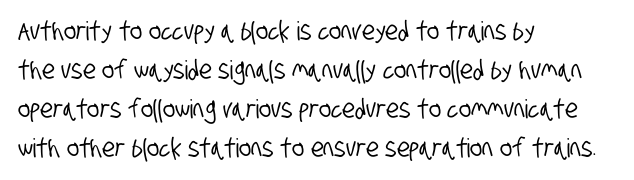
{"underline": "no", "align": "left", "line_spacing": "normal", "line_spacing_ratio": 1.5, "letter_spacing": "normal", "letter_spacing_em": 0.0, "glyph_px": 26}
